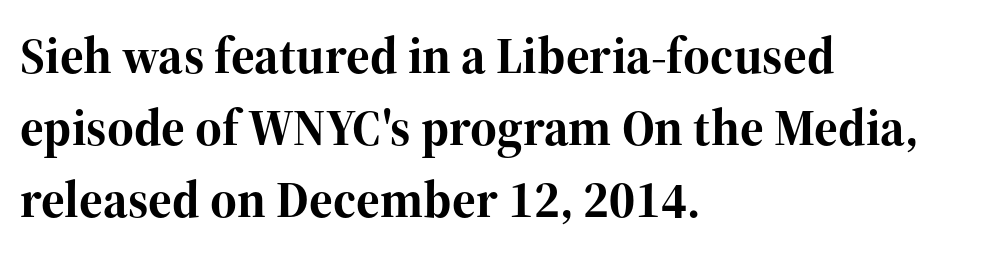
{"serif": "yes", "italic": "no", "bold": "yes", "weight": "bold", "width": "normal", "stroke_contrast": "high", "x_height": "medium", "monospaced": "no", "underline": "no", "align": "left", "line_spacing": "normal", "line_spacing_ratio": 1.41, "letter_spacing": "normal", "letter_spacing_em": 0.0, "glyph_px": 51}
